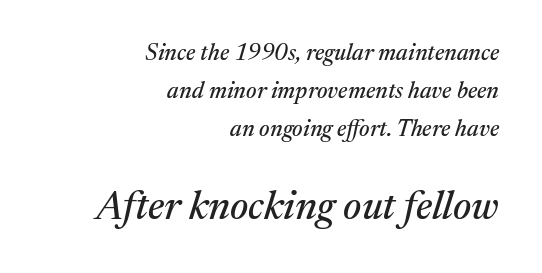
{"serif": "yes", "italic": "yes", "lean": "right", "slant_degrees": 17, "width": "normal", "stroke_contrast": "medium", "x_height": "medium", "monospaced": "no", "underline": "no", "align": "right", "line_spacing": "normal", "line_spacing_ratio": 1.65, "letter_spacing": "normal", "letter_spacing_em": 0.0, "larger_block": "second", "size_ratio": 1.74, "glyph_px": 40}
